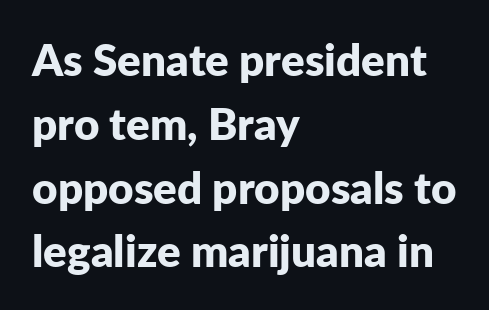
Q: Is the text bold? A: Yes.
Q: Is the text italic (slanted)? A: No, it is upright.
Q: Is the typeface a serif or a sans-serif typeface? A: Sans-serif.
Q: Is the text underlined? A: No.
Q: How is the paragraph aligned? A: Left-aligned.
Q: Is the spacing between letters normal or unusually wide? A: Normal.
Q: Is the spacing between lines tight, normal or loose? A: Normal.
Q: Width (condensed, normal, or wide)? A: Normal.
Q: Stroke contrast? A: Low.
Q: x-height? A: Medium.
Q: Monospaced? A: No.
